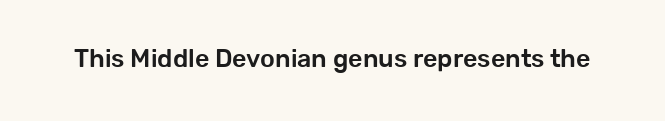
{"italic": "no", "underline": "no", "letter_spacing": "normal", "letter_spacing_em": 0.0, "glyph_px": 25}
